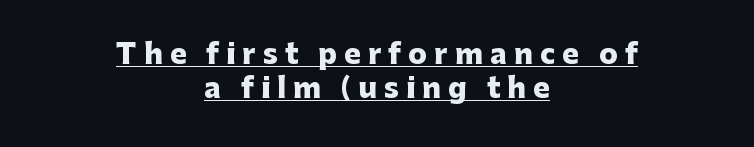
{"serif": "no", "italic": "no", "bold": "yes", "weight": "heavy", "width": "normal", "stroke_contrast": "low", "x_height": "medium", "monospaced": "no", "underline": "yes", "align": "center", "line_spacing_ratio": 1.21, "letter_spacing": "wide", "letter_spacing_em": 0.25, "glyph_px": 28}
